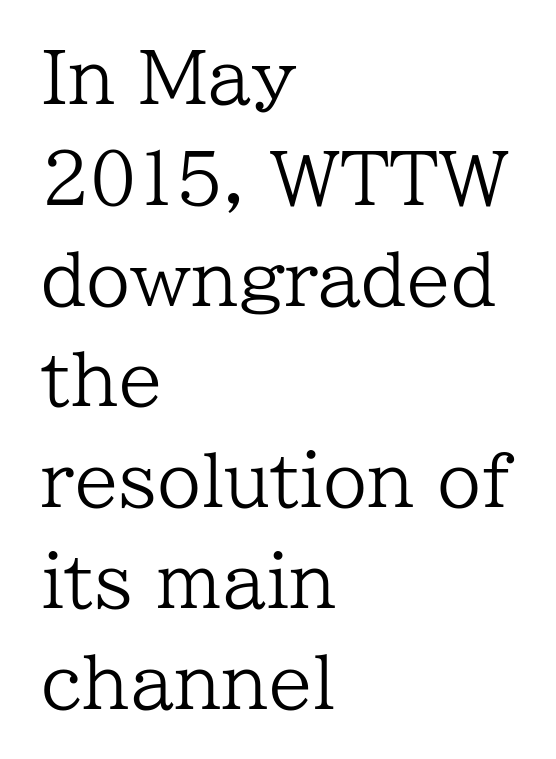
{"serif": "yes", "italic": "no", "bold": "no", "weight": "regular", "width": "normal", "stroke_contrast": "low", "x_height": "medium", "monospaced": "no", "underline": "no", "align": "left", "line_spacing": "normal", "line_spacing_ratio": 1.42, "letter_spacing": "normal", "letter_spacing_em": 0.0, "glyph_px": 71}
